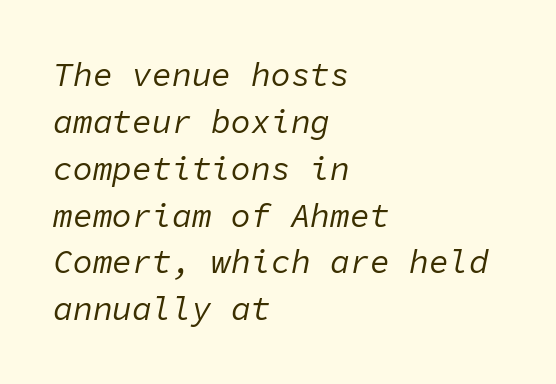
The lines sit at an ordinary, default distance from one another. Is the stroke heavy? The answer is a plain regular-or-lighter. Anything drawn beneath the words? Only blank space. The line texture is even and compact thanks to regular tracking. The ragged edge is on the right, which tells us the setting is flush left.
